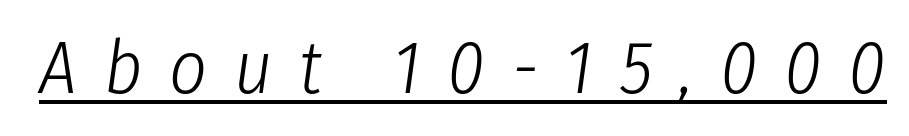
{"italic": "yes", "lean": "right", "slant_degrees": 8, "bold": "no", "weight": "light", "width": "condensed", "stroke_contrast": "low", "x_height": "medium", "monospaced": "no", "underline": "yes", "letter_spacing": "wide", "letter_spacing_em": 0.36, "glyph_px": 74}
